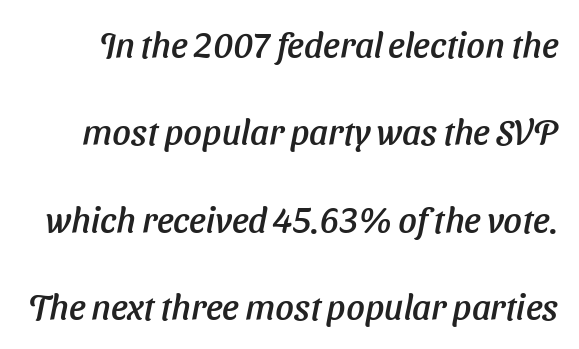
Q: Is the text italic (slanted)? A: Yes, it leans right by about 11 degrees.
Q: Is the text underlined? A: No.
Q: Is the spacing between letters normal or unusually wide? A: Normal.
Q: Is the spacing between lines tight, normal or loose? A: Loose.
Q: Width (condensed, normal, or wide)? A: Normal.
Q: Stroke contrast? A: Low.
Q: x-height? A: Medium.
Q: Monospaced? A: No.
